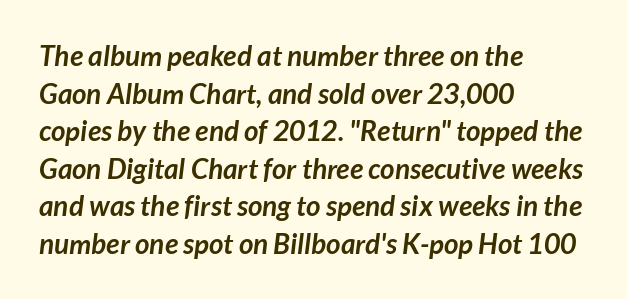
{"serif": "no", "bold": "yes", "weight": "semibold", "width": "normal", "stroke_contrast": "low", "x_height": "medium", "monospaced": "no", "underline": "no", "align": "left", "line_spacing": "normal", "line_spacing_ratio": 1.34, "letter_spacing": "normal", "letter_spacing_em": 0.0, "glyph_px": 28}
